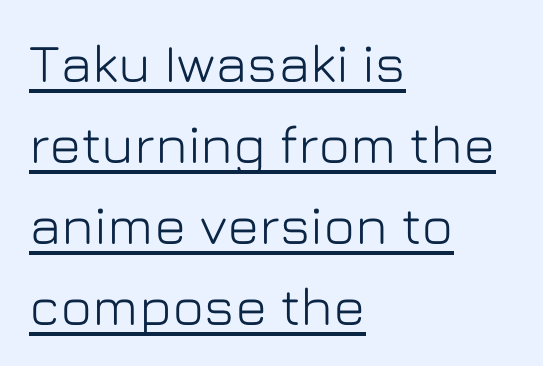
{"serif": "no", "italic": "no", "width": "normal", "stroke_contrast": "low", "x_height": "medium", "monospaced": "no", "underline": "yes", "align": "left", "line_spacing": "normal", "line_spacing_ratio": 1.5, "letter_spacing": "normal", "letter_spacing_em": 0.0, "glyph_px": 54}
